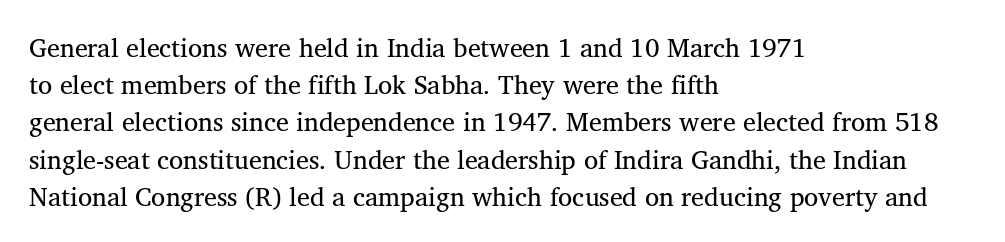
The image shows 26 px text type; set left-aligned, normal line spacing (1.43x), normal letter spacing, not underlined.
